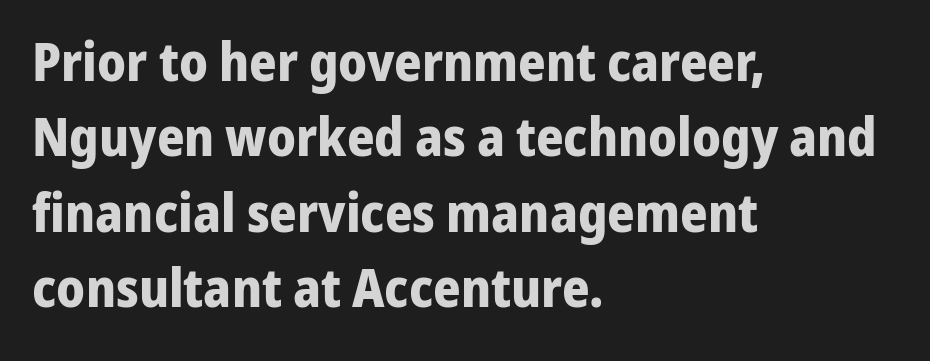
Does the leading feel generous? No, just average. Rule under the text: the space is simply empty. The letters advance in unequal steps, a hallmark of proportional type. You can tell it's not italic because the verticals are truly vertical. Examine the stroke ends and you'll find no serifs.
